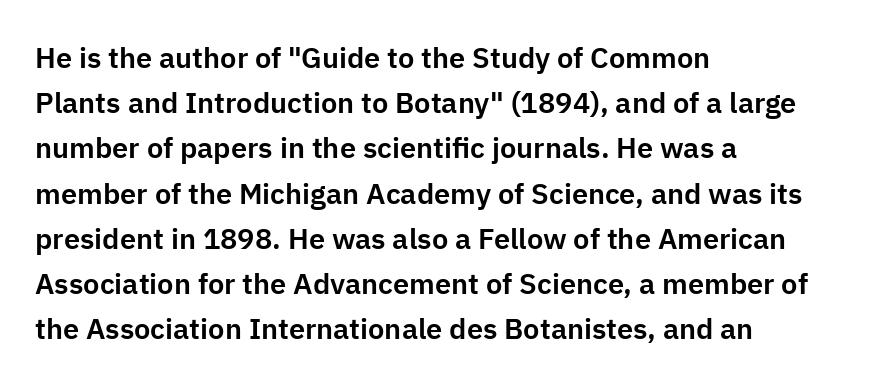
{"serif": "no", "italic": "no", "width": "normal", "stroke_contrast": "low", "x_height": "medium", "monospaced": "no", "underline": "no", "align": "left", "line_spacing": "normal", "line_spacing_ratio": 1.56, "letter_spacing": "normal", "letter_spacing_em": 0.0, "glyph_px": 29}
